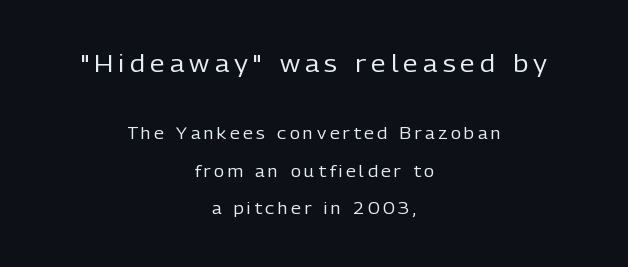
The image shows 24 px text type, upright; set centered, loose line spacing (2.34x), unusually wide letter spacing (+0.22 em), not underlined; the first (top) block is 1.5x larger.
